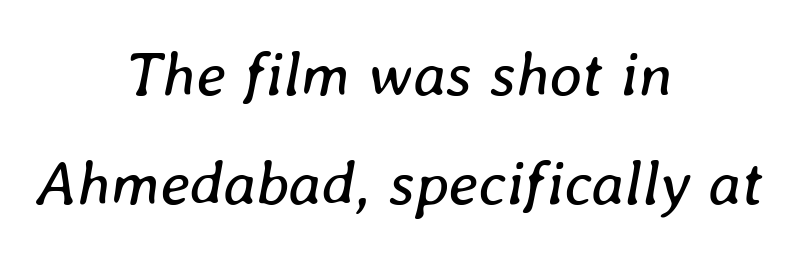
Spacing verdict: proportional, widths tailored to each character. Neither beginnings nor endings align; midpoints do. Does extra space separate the letters? No, they use regular spacing. Tall strokes in this sample are angled rather than plumb. Words float on clear page, feet unadorned.
